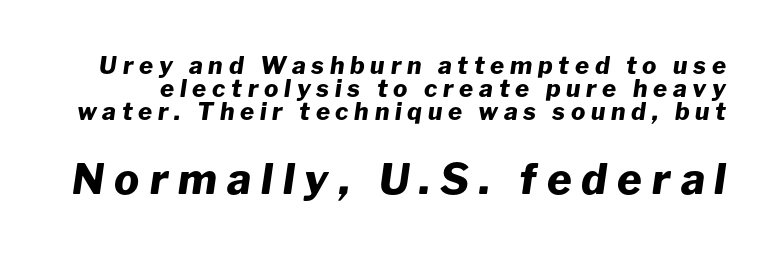
The image shows 42 px heavy type, italic (leaning right); set tight line spacing (0.96x), unusually wide letter spacing (+0.24 em), not underlined; the second (bottom) block is 1.75x larger; low stroke contrast and a medium x-height.
